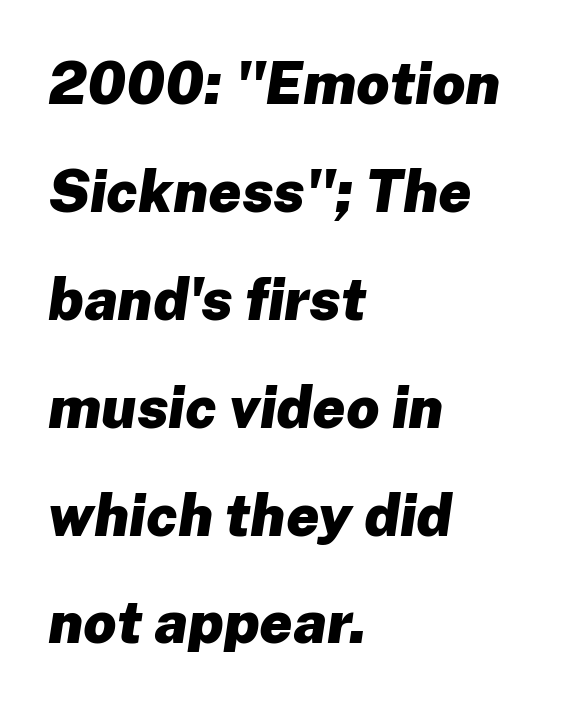
{"italic": "yes", "lean": "right", "slant_degrees": 8, "bold": "yes", "weight": "heavy", "width": "normal", "stroke_contrast": "low", "x_height": "medium", "monospaced": "no", "underline": "no", "align": "left", "line_spacing_ratio": 1.86, "letter_spacing": "normal", "letter_spacing_em": 0.0, "glyph_px": 58}
